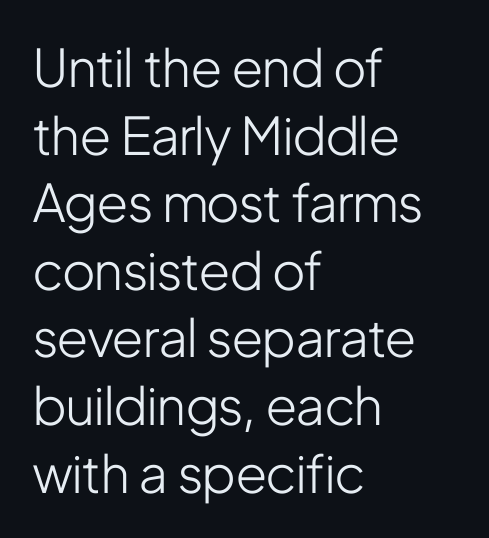
Q: Is the text bold? A: No.
Q: Is the text italic (slanted)? A: No, it is upright.
Q: Is the typeface a serif or a sans-serif typeface? A: Sans-serif.
Q: Is the text underlined? A: No.
Q: How is the paragraph aligned? A: Left-aligned.
Q: Is the spacing between letters normal or unusually wide? A: Normal.
Q: Is the spacing between lines tight, normal or loose? A: Normal.
Q: Width (condensed, normal, or wide)? A: Condensed.
Q: Stroke contrast? A: Low.
Q: x-height? A: Medium.
Q: Monospaced? A: No.
